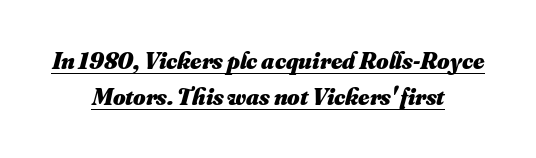
{"bold": "yes", "underline": "yes", "align": "center", "line_spacing": "normal", "line_spacing_ratio": 1.52, "letter_spacing": "normal", "letter_spacing_em": 0.0, "glyph_px": 24}
